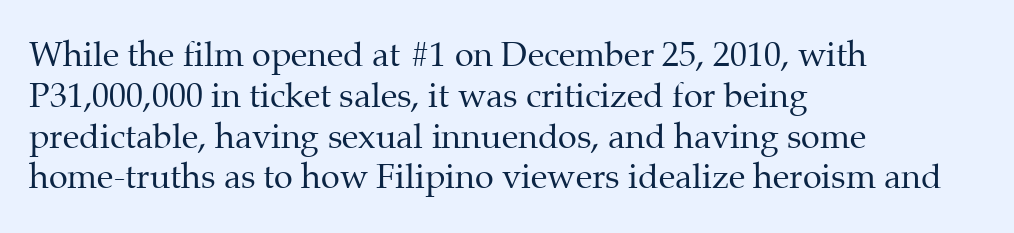
The image shows 34 px regular-weight serif type, upright; set left-aligned, line spacing 1.2x, normal letter spacing, not underlined; medium stroke contrast and a medium x-height.
